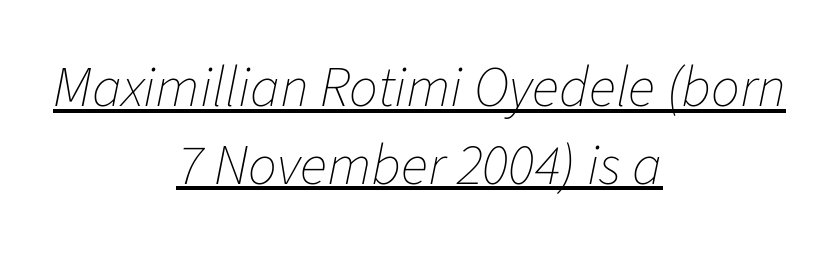
Q: Is the text bold? A: No.
Q: Is the text italic (slanted)? A: Yes, it leans right by about 11 degrees.
Q: Is the text underlined? A: Yes.
Q: How is the paragraph aligned? A: Centered.
Q: Is the spacing between letters normal or unusually wide? A: Normal.
Q: Is the spacing between lines tight, normal or loose? A: Normal.
Q: Width (condensed, normal, or wide)? A: Normal.
Q: Stroke contrast? A: Low.
Q: x-height? A: Medium.
Q: Monospaced? A: No.
